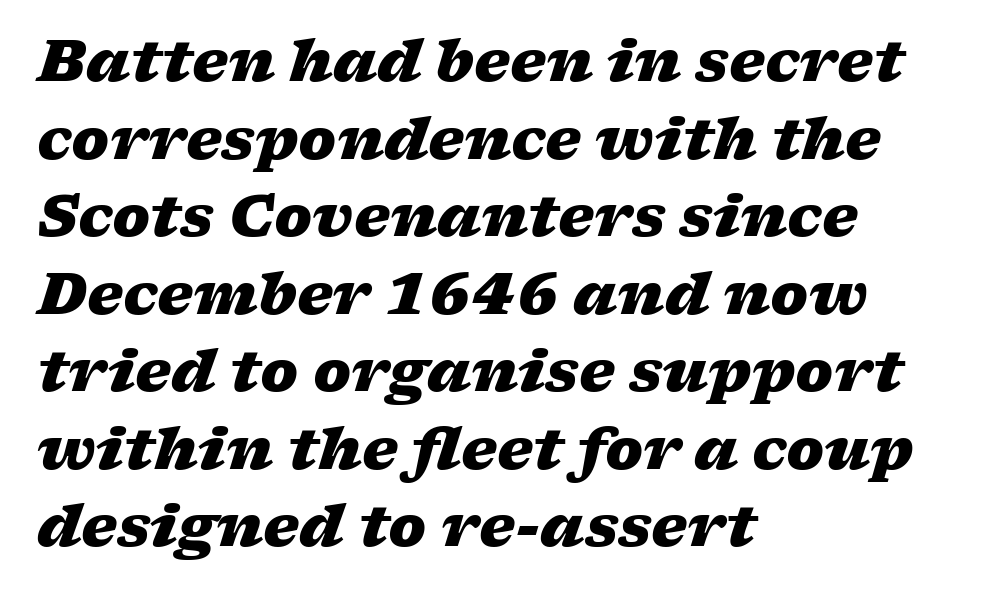
The image shows 57 px heavy, wide type, italic (leaning right); set left-aligned, normal line spacing (1.36x), normal letter spacing, not underlined; low stroke contrast and a medium x-height.
